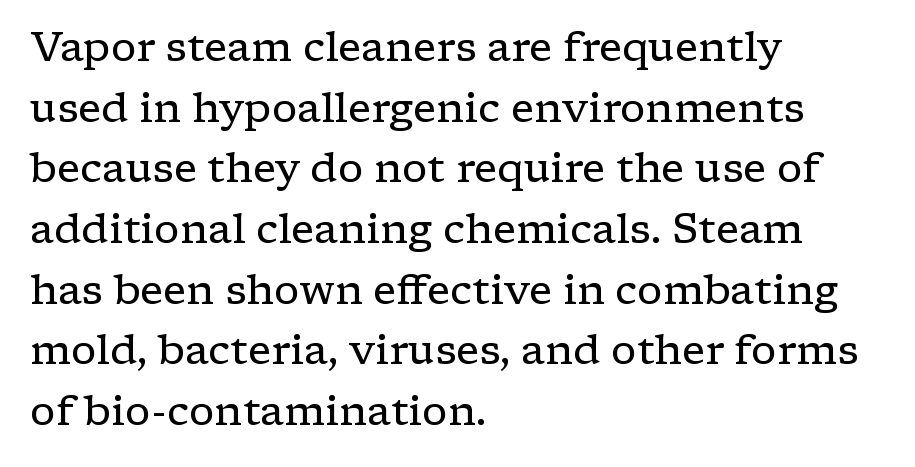
The image shows 41 px regular-weight, wide serif type, upright; set left-aligned, normal line spacing (1.48x), normal letter spacing, not underlined; low stroke contrast and a medium x-height.
